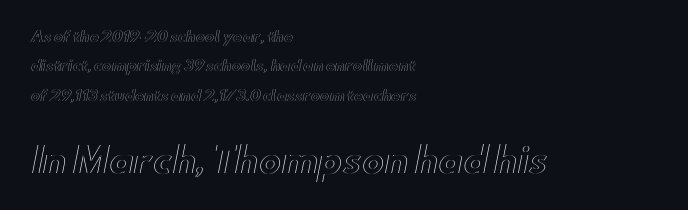
Q: Is the text italic (slanted)? A: Yes.
Q: Is the text underlined? A: No.
Q: How is the paragraph aligned? A: Left-aligned.
Q: Is the spacing between letters normal or unusually wide? A: Normal.
Q: Is the spacing between lines tight, normal or loose? A: Loose.
Q: Which block of text is set in a larger size, the first (top) or the second (bottom)? A: The second (bottom) one.
Q: Width (condensed, normal, or wide)? A: Wide.
Q: x-height? A: Small.
Q: Monospaced? A: No.
